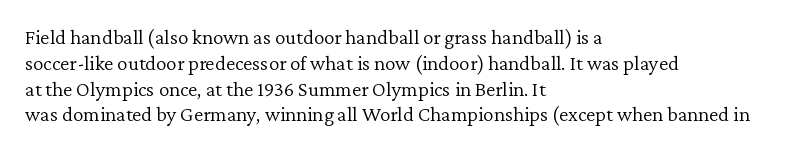
Visually the block forms a straight wall on the left and a jagged coastline on the right. This sample uses plain, unmodified letter spacing. The face looks like a standard text weight, possibly lighter. Check under the words: just untouched page. Does the lettering tilt? It doesn't — this is upright.
